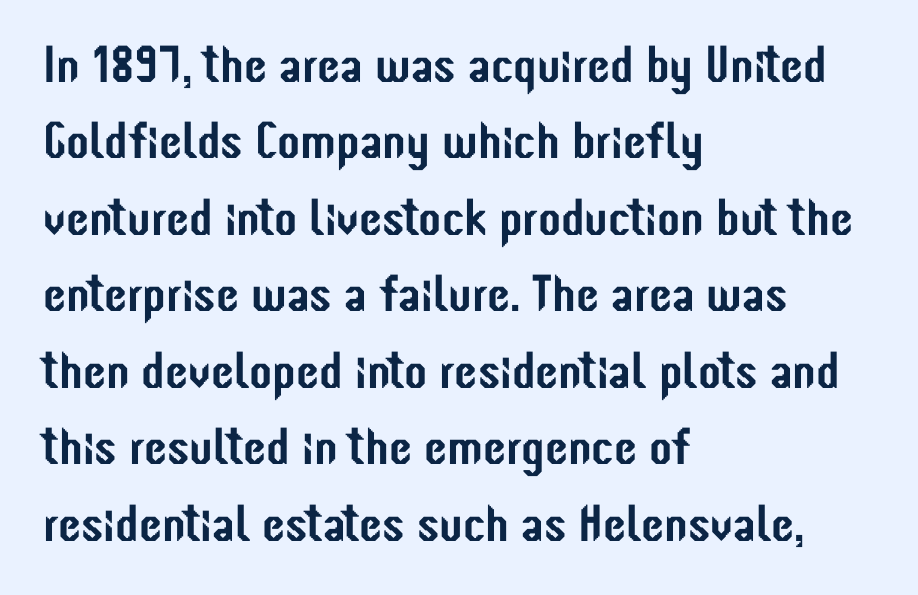
Caption: multi-line text, flush left, ragged right. Does the type have serifs? No, each stem ends abruptly. The letters advance in unequal steps, a hallmark of proportional type. The tracking reads as untouched default to a designer's eye. Ascenders rise straight up at ninety degrees.
